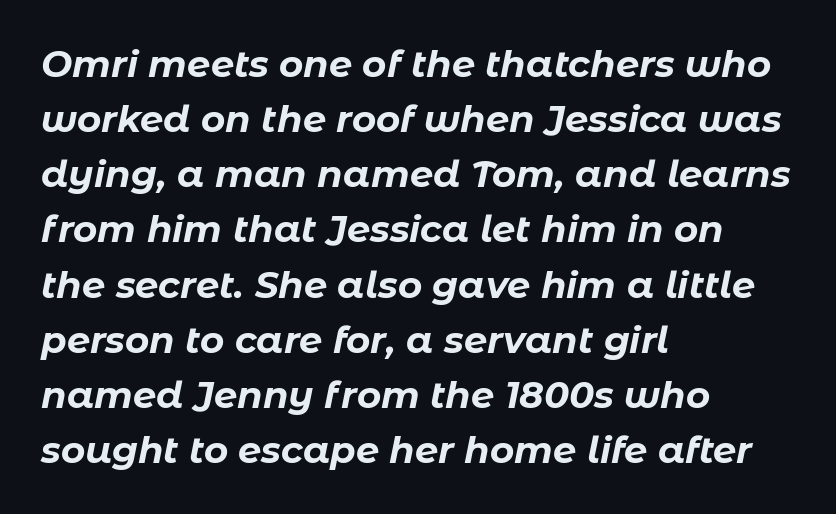
{"italic": "yes", "lean": "right", "slant_degrees": 11, "bold": "yes", "weight": "bold", "width": "normal", "stroke_contrast": "low", "x_height": "medium", "monospaced": "no", "underline": "no", "align": "left", "line_spacing": "normal", "line_spacing_ratio": 1.49, "letter_spacing": "normal", "letter_spacing_em": 0.0, "glyph_px": 37}
